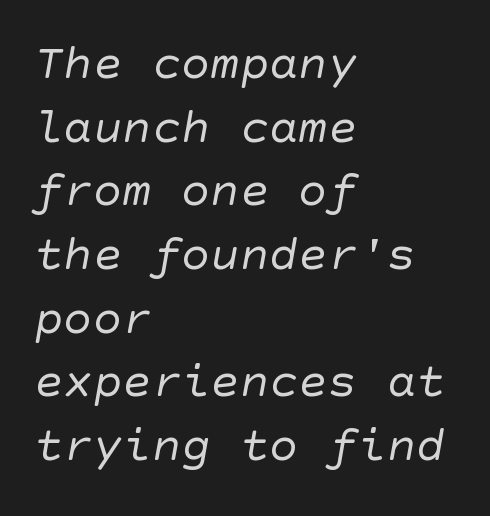
The image shows 49 px regular-weight sans-serif type; set left-aligned, normal line spacing (1.3x), normal letter spacing, not underlined; low stroke contrast and a large x-height.
